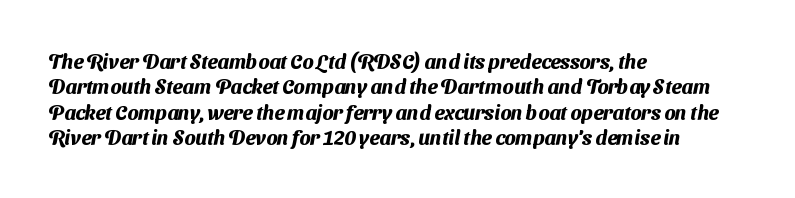
{"bold": "yes", "underline": "no", "align": "left", "line_spacing": "normal", "line_spacing_ratio": 1.27, "letter_spacing": "normal", "letter_spacing_em": 0.0, "glyph_px": 20}
